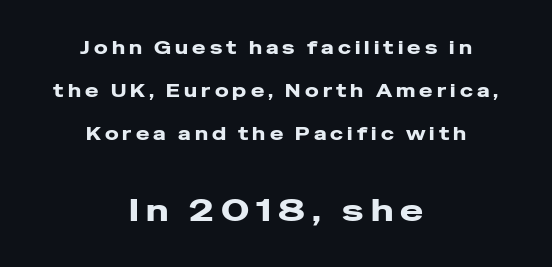
Q: Is the text italic (slanted)? A: No, it is upright.
Q: Is the typeface a serif or a sans-serif typeface? A: Sans-serif.
Q: Is the text underlined? A: No.
Q: How is the paragraph aligned? A: Centered.
Q: Is the spacing between letters normal or unusually wide? A: Unusually wide.
Q: Is the spacing between lines tight, normal or loose? A: Loose.
Q: Which block of text is set in a larger size, the first (top) or the second (bottom)? A: The second (bottom) one.
Q: Width (condensed, normal, or wide)? A: Wide.
Q: Stroke contrast? A: Low.
Q: x-height? A: Medium.
Q: Monospaced? A: No.
